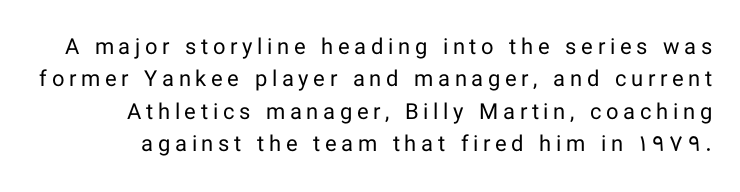
Q: Is the text bold? A: No.
Q: Is the text italic (slanted)? A: No, it is upright.
Q: Is the text underlined? A: No.
Q: Is the spacing between letters normal or unusually wide? A: Unusually wide.
Q: Is the spacing between lines tight, normal or loose? A: Normal.
